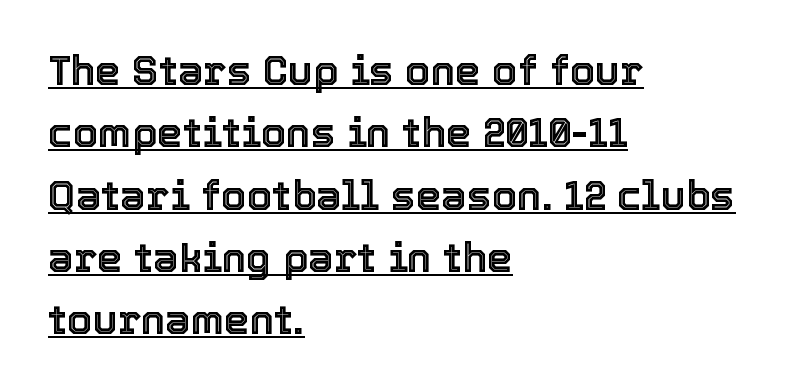
The image shows 41 px text type, upright; set left-aligned, normal line spacing (1.52x), normal letter spacing, underlined; a medium x-height.
